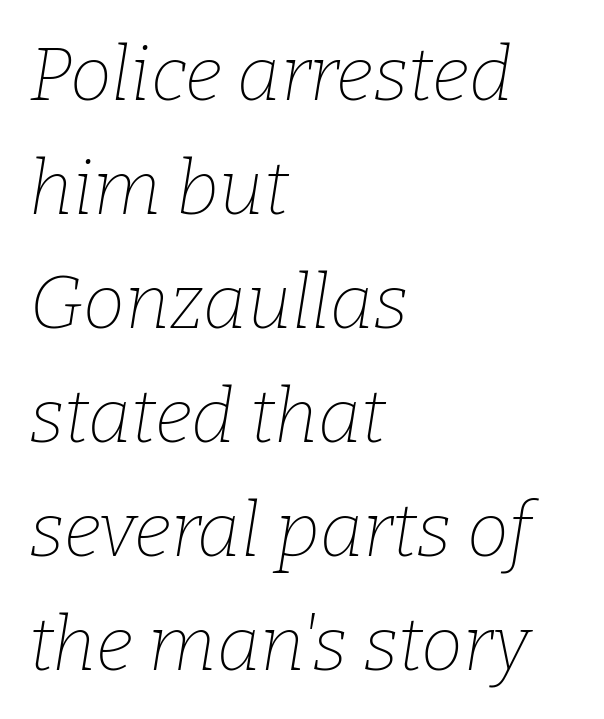
Q: Is the text bold? A: No.
Q: Is the text italic (slanted)? A: Yes, it leans right by about 9 degrees.
Q: Is the typeface a serif or a sans-serif typeface? A: Serif.
Q: Is the text underlined? A: No.
Q: How is the paragraph aligned? A: Left-aligned.
Q: Is the spacing between letters normal or unusually wide? A: Normal.
Q: Is the spacing between lines tight, normal or loose? A: Normal.
Q: Width (condensed, normal, or wide)? A: Normal.
Q: Stroke contrast? A: Low.
Q: x-height? A: Medium.
Q: Monospaced? A: No.
